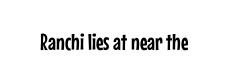
The image shows 23 px text type, upright; set normal letter spacing, not underlined.
